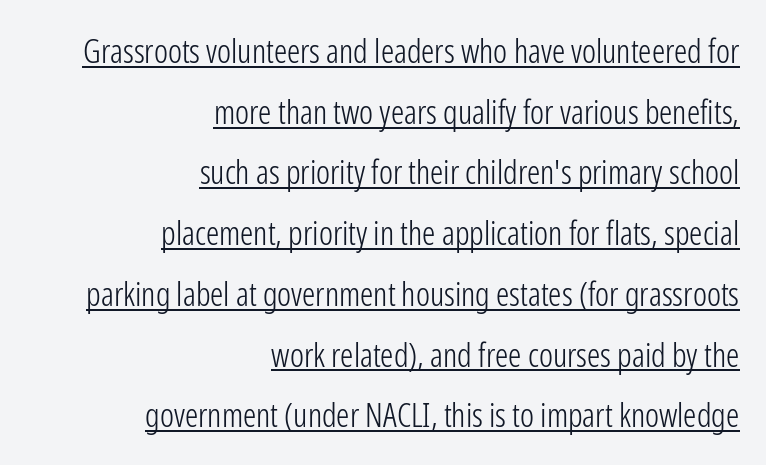
The face used here is proportionally spaced, like ordinary book or web type. The font family rendered here belongs to the sans-serif group. Is there an underline? Yes — a line sits under the letters. A quiet, ordinary-to-light weight characterises the typeface. This is roman type, the default non-slanted kind.
